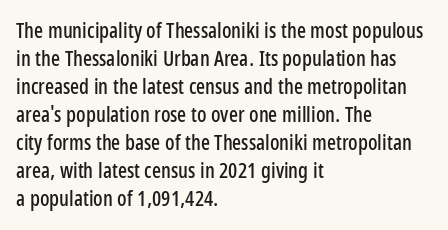
If you measured baseline to baseline, you'd find a middling distance. Descenders are the only things crossing below the line. The lines in this sample share a left origin and differ only in where they stop. Letter spacing: default. Quick note: not italic, upright.
